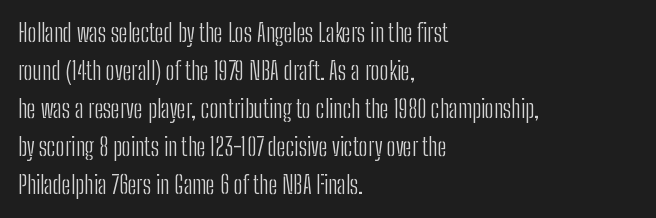
Q: Is the text bold? A: No.
Q: Is the text italic (slanted)? A: No, it is upright.
Q: Is the text underlined? A: No.
Q: How is the paragraph aligned? A: Left-aligned.
Q: Is the spacing between letters normal or unusually wide? A: Normal.
Q: Is the spacing between lines tight, normal or loose? A: Normal.
